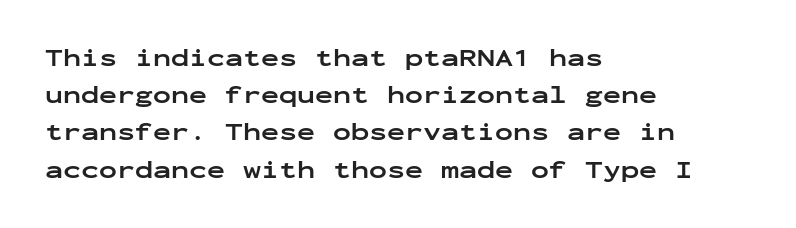
The image shows 24 px bold type, upright; set left-aligned, normal line spacing (1.55x), normal letter spacing, not underlined.
